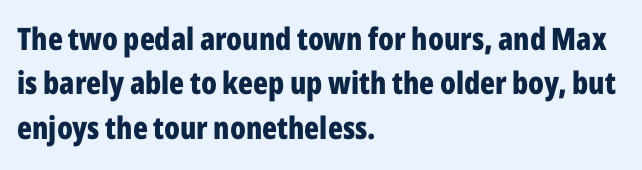
The image shows 31 px bold, condensed sans-serif type, upright; set left-aligned, normal line spacing (1.43x), normal letter spacing, not underlined; low stroke contrast and a medium x-height.
